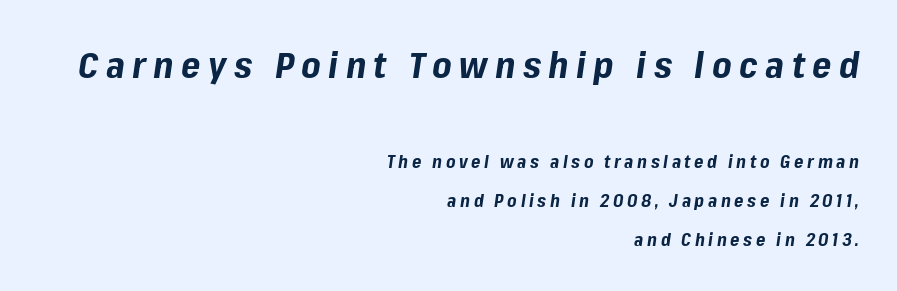
The image shows 37 px bold type, italic (leaning right); set right-aligned, loose line spacing (2.17x), unusually wide letter spacing (+0.2 em), not underlined; the first (top) block is 2.06x larger; low stroke contrast and a medium x-height.
